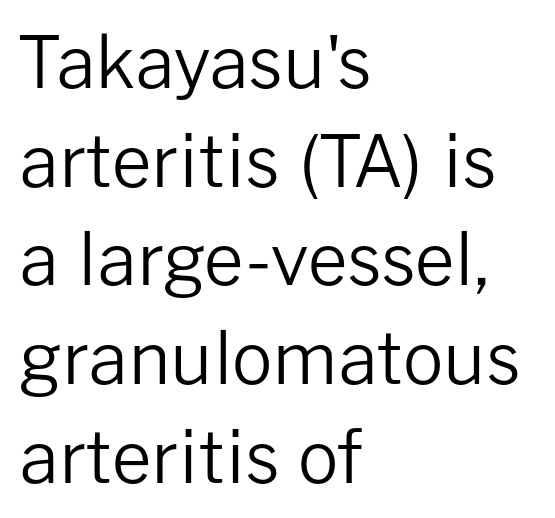
Q: Is the text bold? A: No.
Q: Is the text italic (slanted)? A: No, it is upright.
Q: Is the typeface a serif or a sans-serif typeface? A: Sans-serif.
Q: Is the text underlined? A: No.
Q: How is the paragraph aligned? A: Left-aligned.
Q: Is the spacing between letters normal or unusually wide? A: Normal.
Q: Is the spacing between lines tight, normal or loose? A: Normal.
Q: Width (condensed, normal, or wide)? A: Normal.
Q: Stroke contrast? A: Low.
Q: x-height? A: Medium.
Q: Monospaced? A: No.
